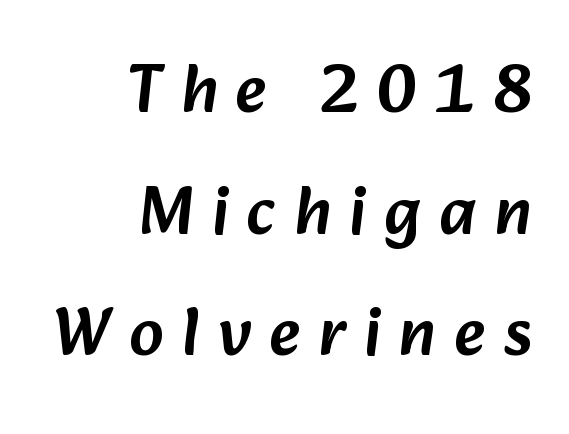
Q: Is the typeface a serif or a sans-serif typeface? A: Sans-serif.
Q: Is the text underlined? A: No.
Q: How is the paragraph aligned? A: Right-aligned.
Q: Is the spacing between letters normal or unusually wide? A: Unusually wide.
Q: Width (condensed, normal, or wide)? A: Normal.
Q: Stroke contrast? A: Low.
Q: x-height? A: Medium.
Q: Monospaced? A: No.
